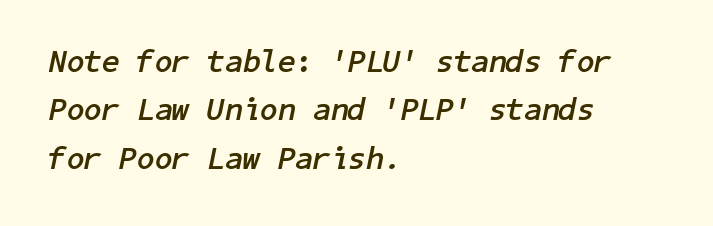
Characters are canted at an angle relative to the baseline's perpendicular. Look at the stroke-to-counter ratio: heavy, a bold. Only glyphs here, with clear space below each row. Notice how descenders clear the ascenders below comfortably — that's standard leading. Compared with typical body copy, the letter spacing here is the same. Is the block centered? No — it sits flush against the left margin.
